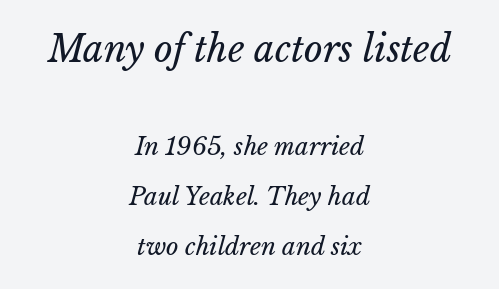
Type without underlining. Which chunk is bigger? The first one — the top block dwarfs the bottom. Layout note: lines centered. A typesetter would call this proportional, since set widths differ per character.
